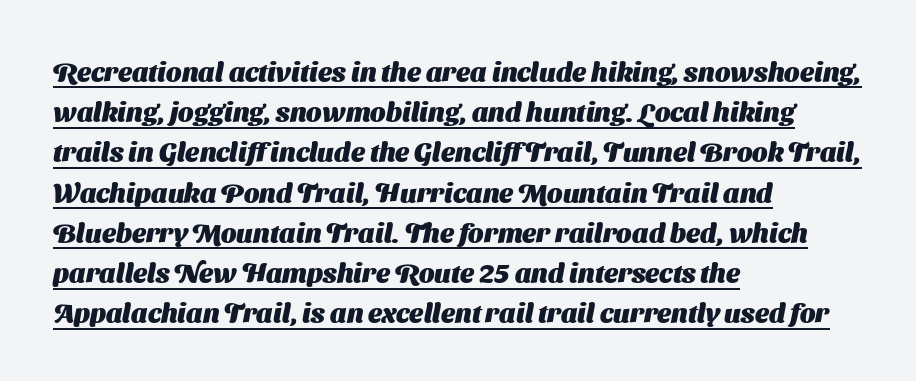
The image shows 27 px bold type; set left-aligned, normal line spacing (1.49x), normal letter spacing, underlined.
